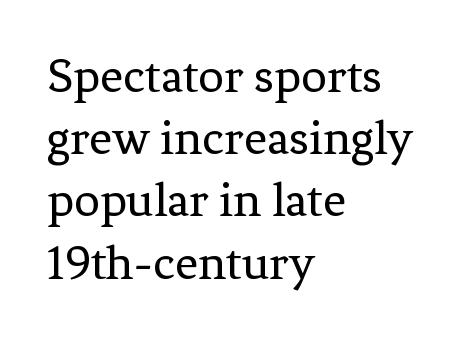
Q: Is the text bold? A: No.
Q: Is the text italic (slanted)? A: No, it is upright.
Q: Is the typeface a serif or a sans-serif typeface? A: Serif.
Q: Is the text underlined? A: No.
Q: How is the paragraph aligned? A: Left-aligned.
Q: Is the spacing between letters normal or unusually wide? A: Normal.
Q: Width (condensed, normal, or wide)? A: Normal.
Q: Stroke contrast? A: Low.
Q: x-height? A: Medium.
Q: Monospaced? A: No.
